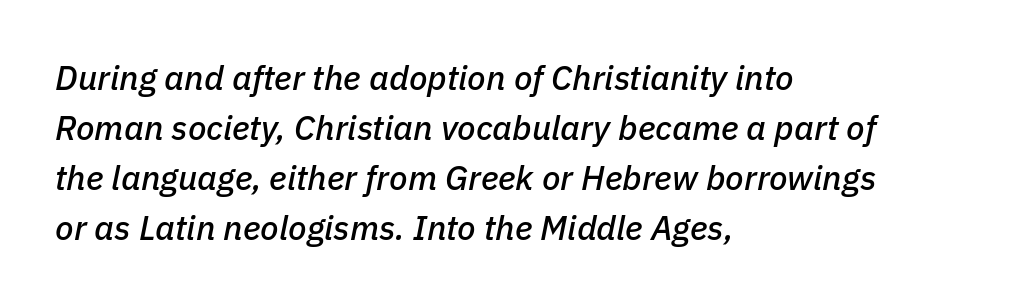
This block has exactly the height ordinary leading produces. The passage shown has conventional tracking throughout. The compositor pushed each line to the left boundary. Characters are canted at an angle relative to the baseline's perpendicular. Each letter keeps its own natural width here, so spacing adapts to shape.
